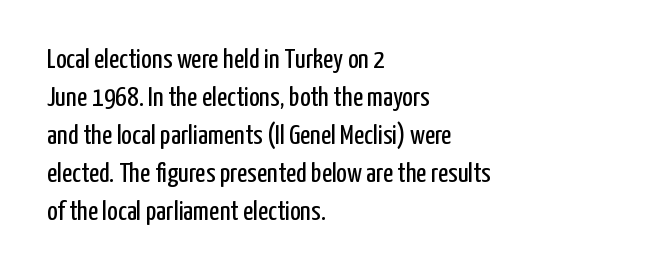
{"serif": "no", "italic": "no", "bold": "no", "weight": "regular", "width": "condensed", "stroke_contrast": "low", "x_height": "medium", "monospaced": "no", "underline": "no", "align": "left", "line_spacing": "normal", "line_spacing_ratio": 1.36, "letter_spacing": "normal", "letter_spacing_em": 0.0, "glyph_px": 28}
